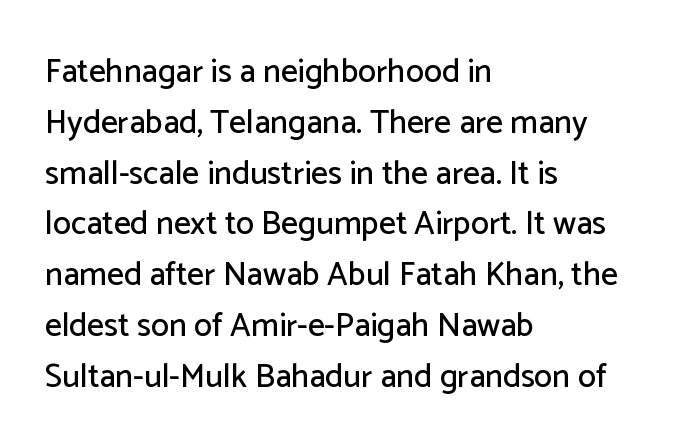
Any mark beneath the type? The region is blank. Leading: standard. The rendering uses natural spacing where letterforms have individual widths. Rendered with straight, roman letterforms. Type style note: lacks serifs.
